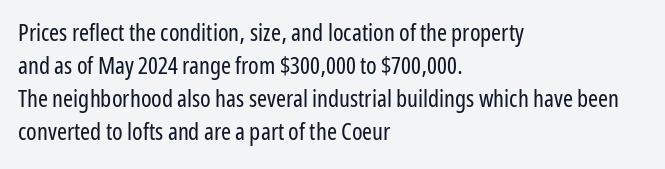
The image shows 24 px text type, upright; set left-aligned, normal line spacing (1.38x), normal letter spacing, not underlined.
